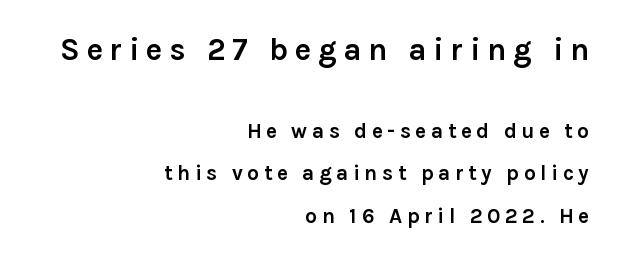
The image shows 31 px semibold sans-serif type, upright; set right-aligned, loose line spacing (2.01x), unusually wide letter spacing (+0.22 em), not underlined; the first (top) block is 1.48x larger; a medium x-height.
